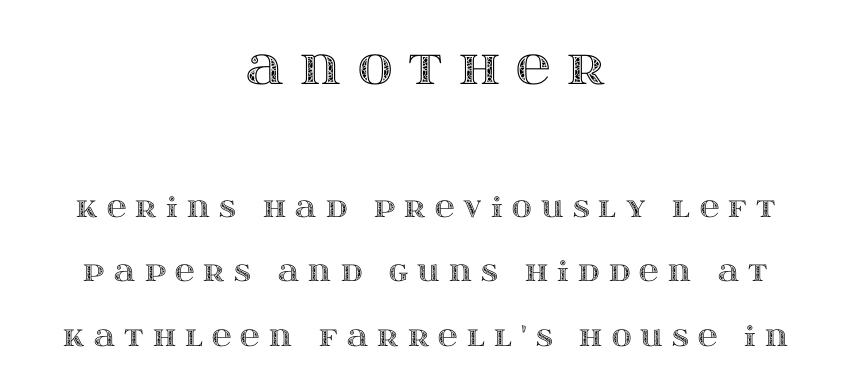
Q: Is the text italic (slanted)? A: No, it is upright.
Q: Is the text underlined? A: No.
Q: How is the paragraph aligned? A: Centered.
Q: Is the spacing between letters normal or unusually wide? A: Unusually wide.
Q: Is the spacing between lines tight, normal or loose? A: Loose.
Q: Which block of text is set in a larger size, the first (top) or the second (bottom)? A: The first (top) one.
Q: Width (condensed, normal, or wide)? A: Wide.
Q: x-height? A: Large.
Q: Monospaced? A: No.
